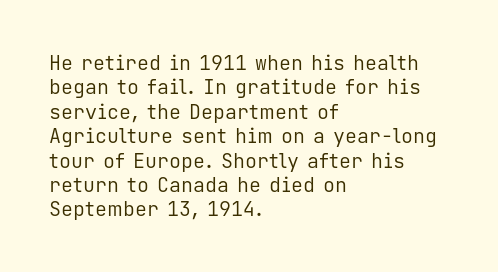
Q: Is the text bold? A: No.
Q: Is the text italic (slanted)? A: No, it is upright.
Q: Is the text underlined? A: No.
Q: How is the paragraph aligned? A: Left-aligned.
Q: Is the spacing between letters normal or unusually wide? A: Normal.
